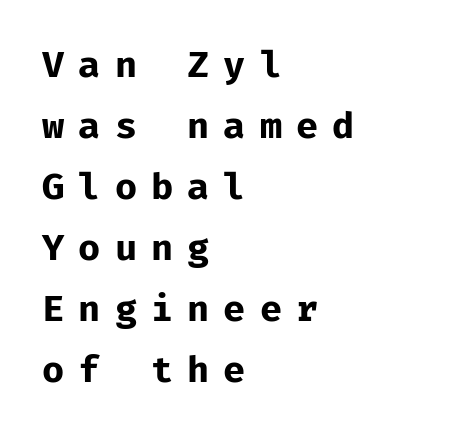
The image shows 37 px bold sans-serif type, upright, monospaced; set left-aligned, normal line spacing (1.65x), unusually wide letter spacing (+0.38 em), not underlined; low stroke contrast and a medium x-height.
